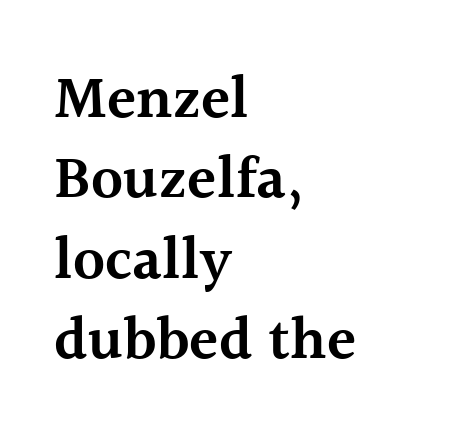
The image shows 60 px semibold serif type, upright; set left-aligned, normal line spacing (1.34x), normal letter spacing, not underlined; a medium x-height.
